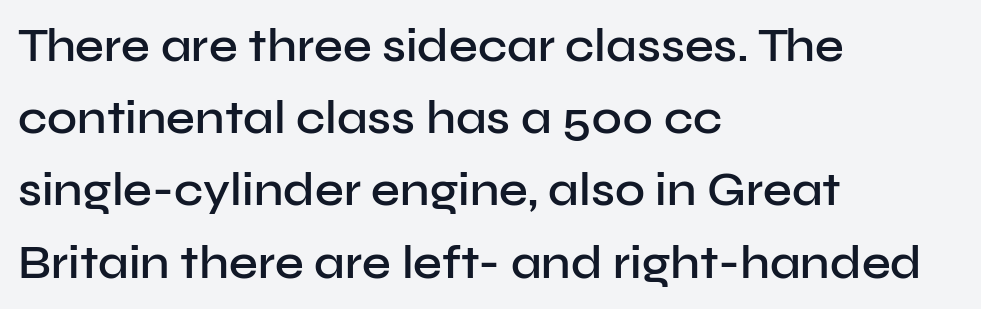
The lines are quadded left. A typesetter would call this proportional, since set widths differ per character. Glyph-to-glyph distance matches everyday printed text. The face used here is a sans, in the tradition of grotesques and geometrics. The vertical gap from one line to the next is medium.
